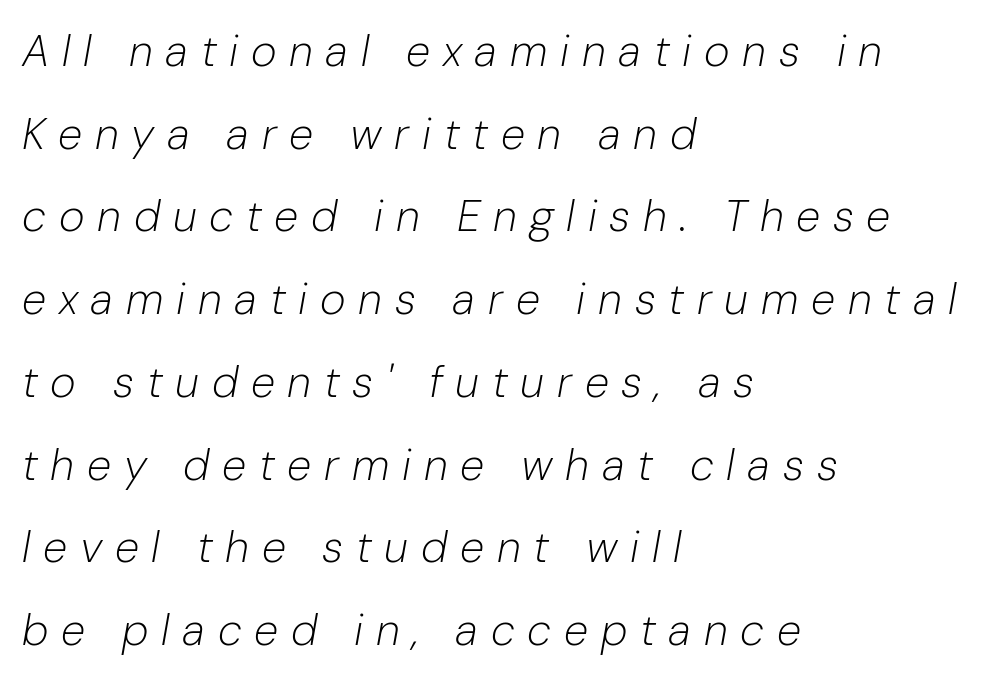
{"italic": "yes", "lean": "right", "slant_degrees": 10, "bold": "no", "weight": "light", "width": "normal", "stroke_contrast": "low", "x_height": "medium", "monospaced": "no", "underline": "no", "align": "left", "line_spacing_ratio": 1.88, "letter_spacing": "wide", "letter_spacing_em": 0.29, "glyph_px": 44}
